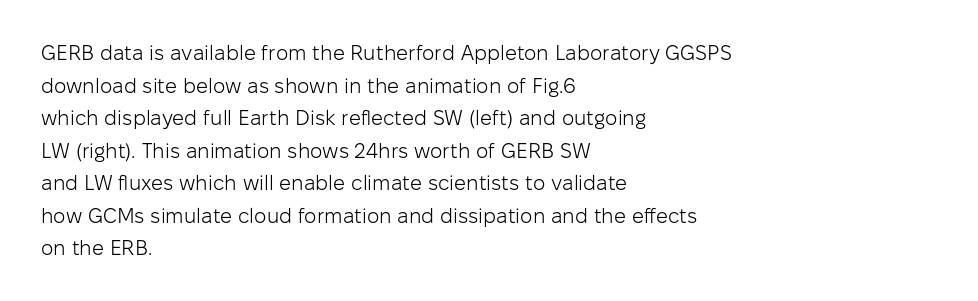
{"italic": "no", "bold": "no", "underline": "no", "align": "left", "line_spacing": "normal", "line_spacing_ratio": 1.55, "letter_spacing": "normal", "letter_spacing_em": 0.0, "glyph_px": 21}
